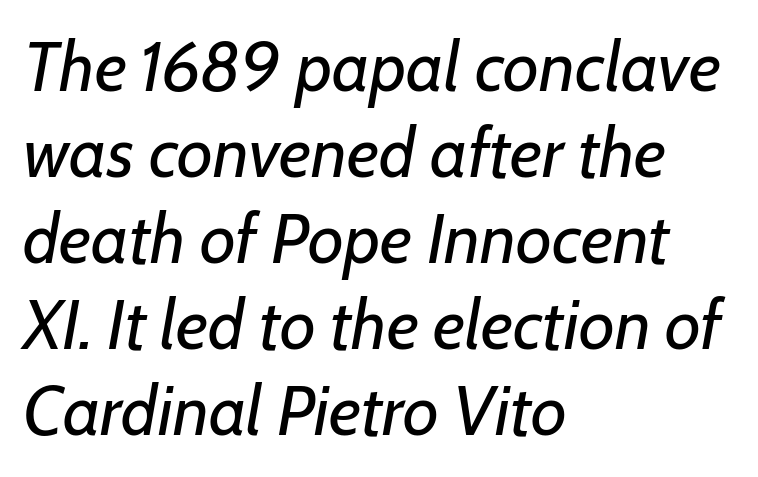
{"italic": "yes", "lean": "right", "slant_degrees": 7, "bold": "no", "weight": "regular", "width": "normal", "stroke_contrast": "low", "x_height": "medium", "monospaced": "no", "underline": "no", "align": "left", "line_spacing_ratio": 1.23, "letter_spacing": "normal", "letter_spacing_em": 0.0, "glyph_px": 70}
